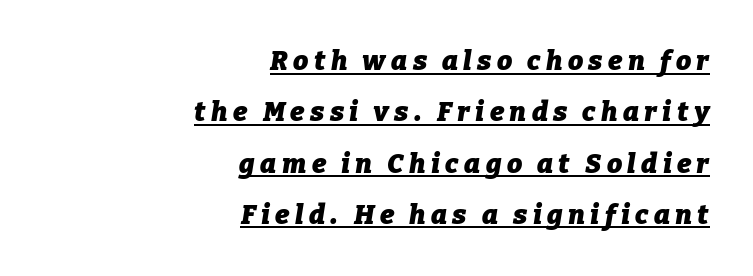
Leading is clearly above the norm, producing a sparse column. Decoration check: the copy is underlined. When letters slant like this, we call the style italic. The tracking reads as deliberately expanded to a designer's eye.
